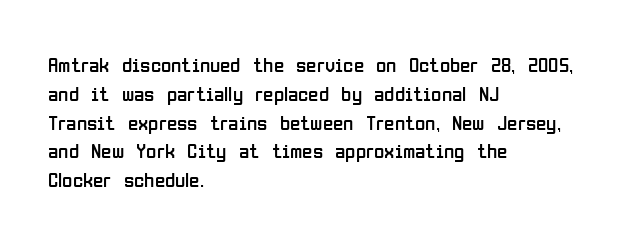
Each new line begins a customary step beneath the previous one. Stems here are at most as thick as an everyday book face. Words appear dense and cohesive because spacing is normal. Descenders hang freely into open space. The axis of the letterforms is exactly vertical.
